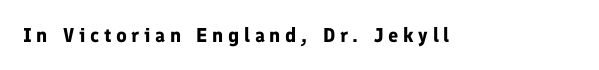
The image shows 20 px bold type, upright; set unusually wide letter spacing (+0.23 em), not underlined.
